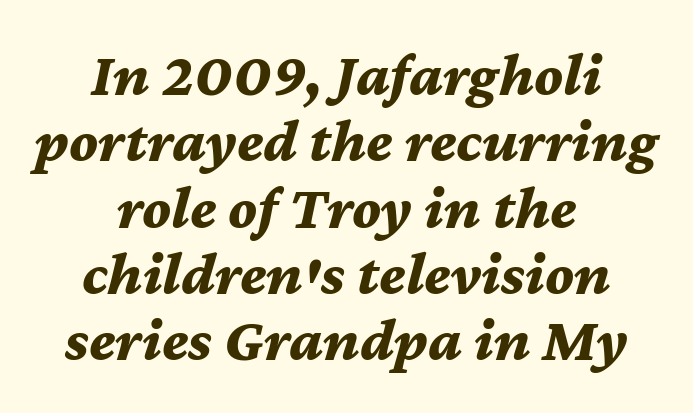
The rendering uses a bold face; every stroke is thick and dark. The baseline area is clear. Baseline-to-baseline distance is barely more than the letter height. These lines are rendered in a variable-pitch font. These lines stack symmetrically, like a column narrowing and widening about its center. The passage shown leans; its letterforms are oblique.
